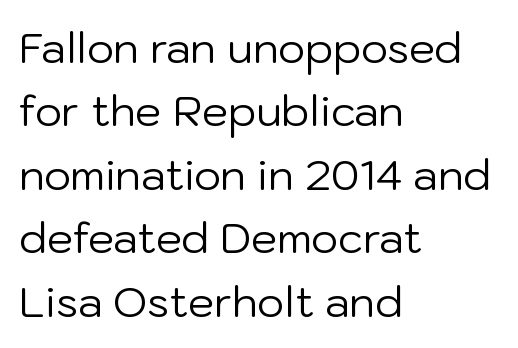
Do the characters align in a grid? No, the font is proportional. This reads as an unemphasized weight, regular at the heaviest. Reading down the block, your eye returns to a fixed left position each line. Characters remain perfectly vertical along every line.
